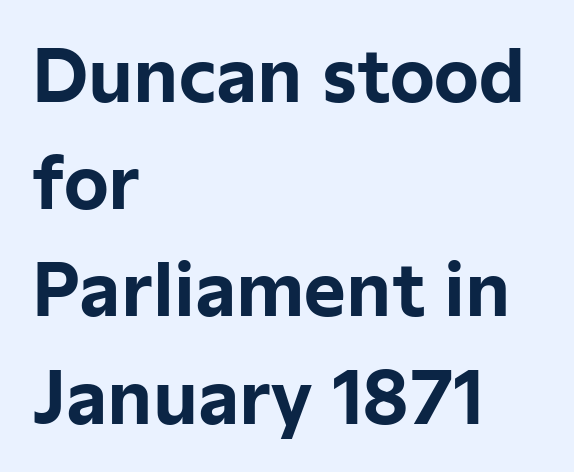
The image shows 71 px bold sans-serif type, upright; set left-aligned, normal line spacing (1.51x), normal letter spacing, not underlined; low stroke contrast and a medium x-height.
